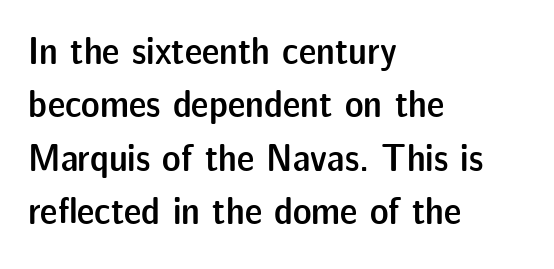
The image shows 39 px semibold sans-serif type, upright; set left-aligned, normal line spacing (1.37x), normal letter spacing, not underlined; low stroke contrast and a medium x-height.
